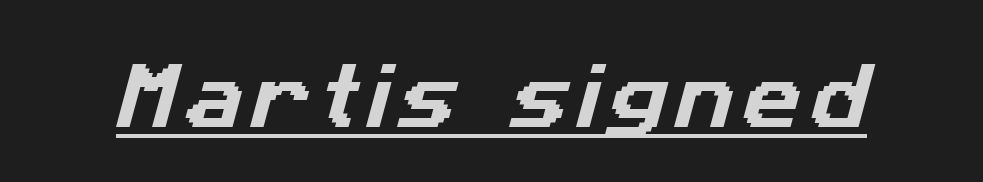
Q: Is the typeface a serif or a sans-serif typeface? A: Sans-serif.
Q: Is the text underlined? A: Yes.
Q: Width (condensed, normal, or wide)? A: Normal.
Q: Stroke contrast? A: Low.
Q: x-height? A: Medium.
Q: Monospaced? A: No.
